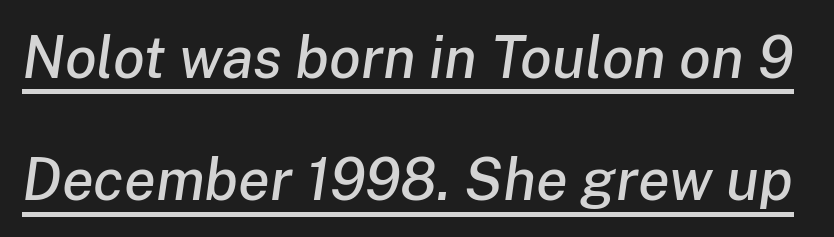
The image shows 58 px text type, italic (leaning right); set loose line spacing (2.11x), normal letter spacing, underlined; low stroke contrast and a medium x-height.
